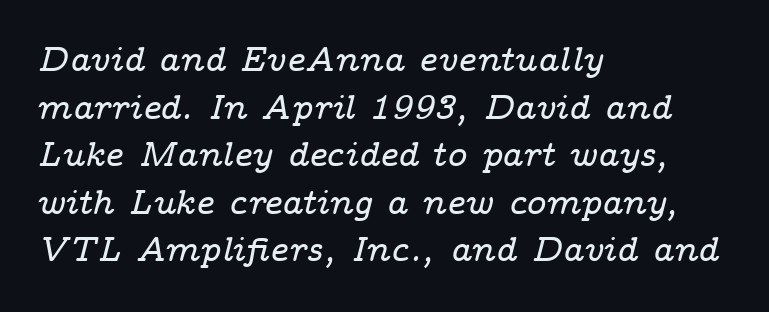
The image shows 34 px wide serif type, italic (leaning right); set left-aligned, normal line spacing (1.4x), normal letter spacing, not underlined; low stroke contrast and a medium x-height.
